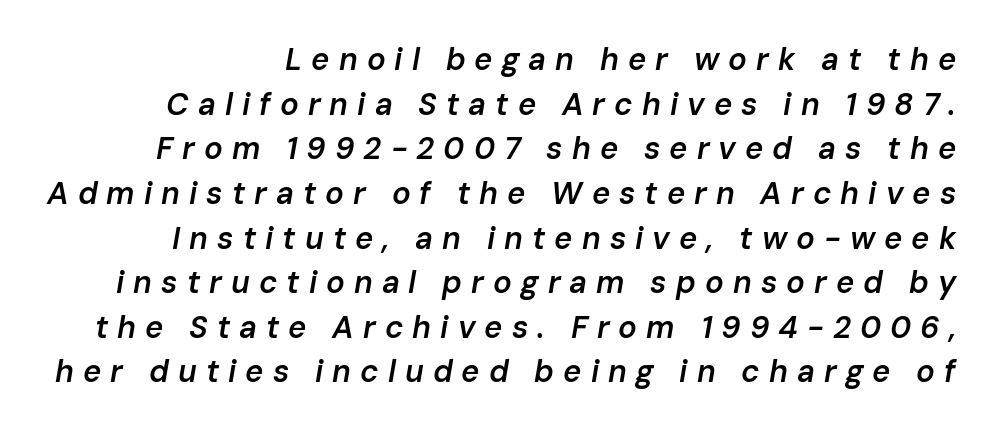
Q: Is the text bold? A: Semi-bold.
Q: Is the text italic (slanted)? A: Yes, it leans right by about 10 degrees.
Q: Is the text underlined? A: No.
Q: Is the spacing between letters normal or unusually wide? A: Unusually wide.
Q: Is the spacing between lines tight, normal or loose? A: Normal.
Q: Width (condensed, normal, or wide)? A: Normal.
Q: Stroke contrast? A: Low.
Q: x-height? A: Medium.
Q: Monospaced? A: No.
